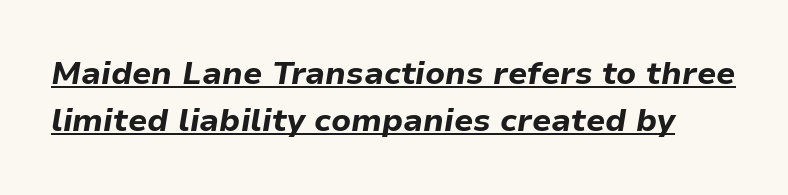
On the weight axis this lands at bold, roughly 700. Tracking value appears to be zero — textbook default spacing. Varying glyph widths throughout — classic text-font behaviour. The words here are underlined.
